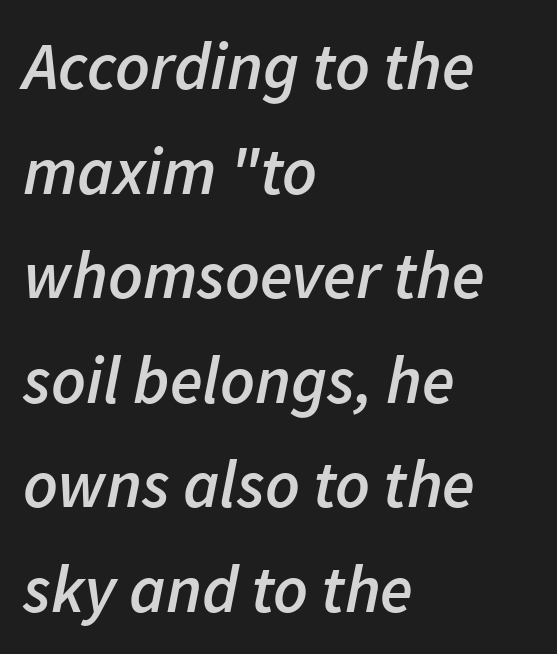
Q: Is the text bold? A: Semi-bold.
Q: Is the text italic (slanted)? A: Yes, it leans right by about 11 degrees.
Q: Is the text underlined? A: No.
Q: How is the paragraph aligned? A: Left-aligned.
Q: Is the spacing between letters normal or unusually wide? A: Normal.
Q: Is the spacing between lines tight, normal or loose? A: Normal.
Q: Width (condensed, normal, or wide)? A: Normal.
Q: Stroke contrast? A: Low.
Q: x-height? A: Medium.
Q: Monospaced? A: No.
